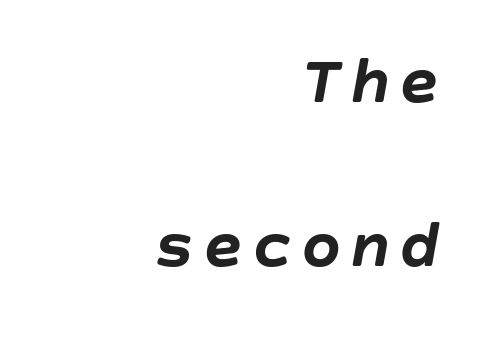
Q: Is the text bold? A: Yes.
Q: Is the text italic (slanted)? A: Yes, it leans right by about 10 degrees.
Q: Is the text underlined? A: No.
Q: How is the paragraph aligned? A: Right-aligned.
Q: Is the spacing between lines tight, normal or loose? A: Loose.
Q: Width (condensed, normal, or wide)? A: Normal.
Q: Stroke contrast? A: Low.
Q: x-height? A: Large.
